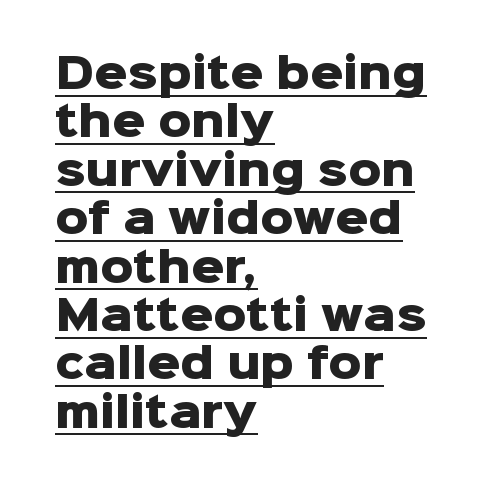
Q: Is the text bold? A: Yes.
Q: Is the text italic (slanted)? A: No, it is upright.
Q: Is the typeface a serif or a sans-serif typeface? A: Sans-serif.
Q: Is the text underlined? A: Yes.
Q: How is the paragraph aligned? A: Left-aligned.
Q: Is the spacing between letters normal or unusually wide? A: Normal.
Q: Width (condensed, normal, or wide)? A: Normal.
Q: Stroke contrast? A: Low.
Q: x-height? A: Medium.
Q: Monospaced? A: No.
